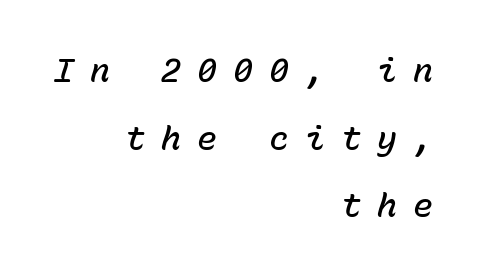
Tracking value appears strongly positive — letters spread wide. Characters are canted at an angle relative to the baseline's perpendicular. The paragraph has a hard right edge and a soft left edge. The baseline area is clear. I'd describe the lettering as semibold — firm but not a full bold. The passage shown is typed in a monospace face where columns stay perfectly aligned.
